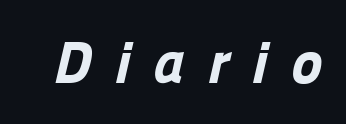
The image shows 60 px bold sans-serif type; set unusually wide letter spacing (+0.38 em), not underlined; low stroke contrast and a medium x-height.
